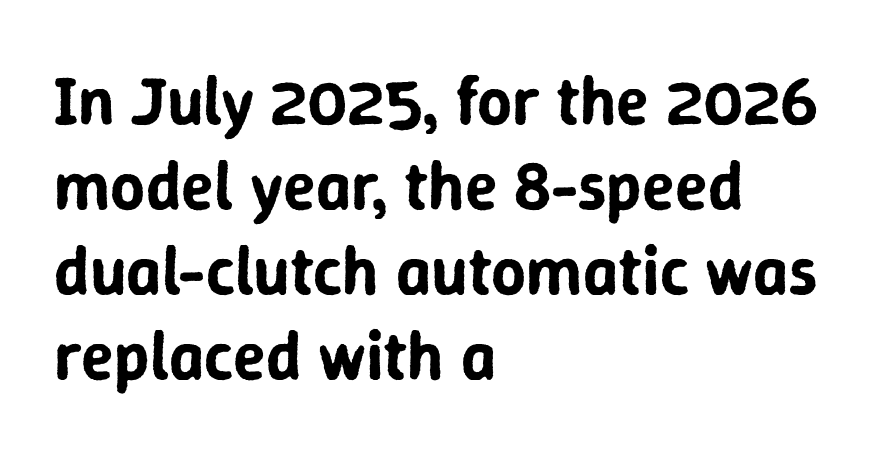
Q: Is the text italic (slanted)? A: No, it is upright.
Q: Is the typeface a serif or a sans-serif typeface? A: Sans-serif.
Q: Is the text underlined? A: No.
Q: How is the paragraph aligned? A: Left-aligned.
Q: Is the spacing between letters normal or unusually wide? A: Normal.
Q: Is the spacing between lines tight, normal or loose? A: Normal.
Q: Width (condensed, normal, or wide)? A: Normal.
Q: Stroke contrast? A: Low.
Q: x-height? A: Medium.
Q: Monospaced? A: No.
